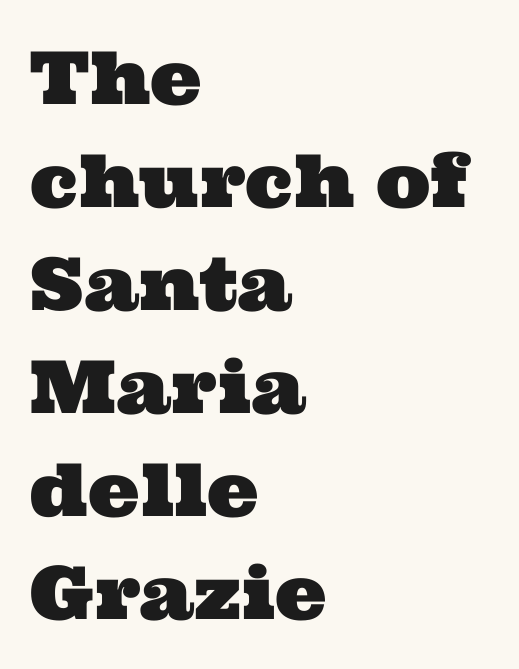
The image shows 73 px wide serif type; set left-aligned, normal line spacing (1.41x), normal letter spacing, not underlined; medium stroke contrast and a medium x-height.
